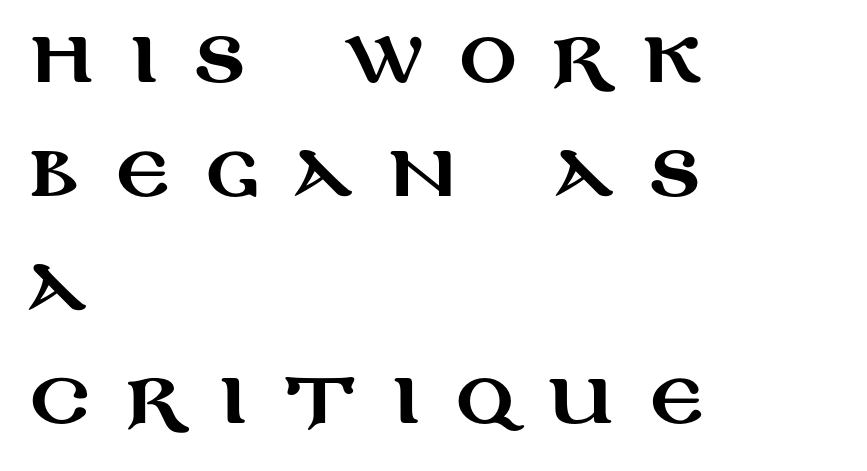
{"serif": "no", "italic": "no", "width": "wide", "stroke_contrast": "medium", "x_height": "large", "monospaced": "no", "underline": "no", "align": "left", "line_spacing": "normal", "line_spacing_ratio": 1.58, "letter_spacing": "wide", "letter_spacing_em": 0.49, "glyph_px": 72}
